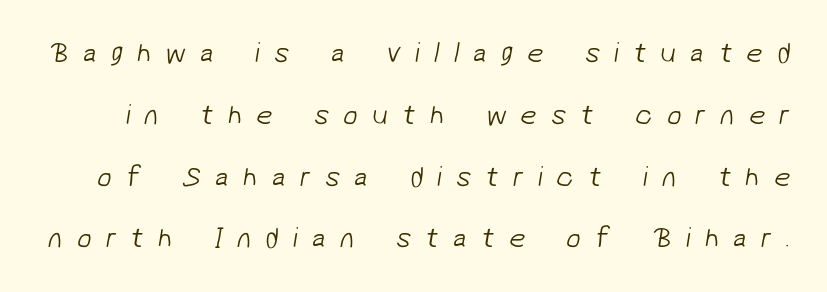
The gap between lines stays unmarked. In terms of letterspacing, this is a distinctly airy, spread setting. Each stroke keeps to a modest, everyday thickness or less. A typesetter would call this proportional, since set widths differ per character. What kind of face is this? One without serifs — a sans. A typesetter would call this leading open, well beyond the default.
